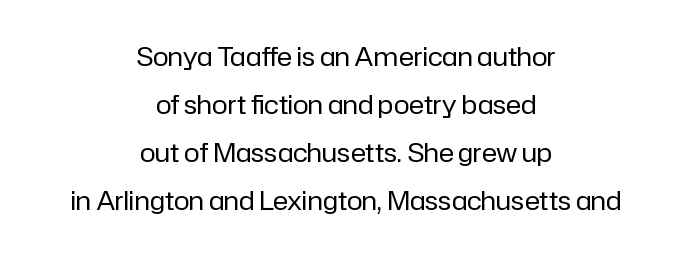
Q: Is the text bold? A: No.
Q: Is the text italic (slanted)? A: No, it is upright.
Q: Is the text underlined? A: No.
Q: How is the paragraph aligned? A: Centered.
Q: Is the spacing between letters normal or unusually wide? A: Normal.
